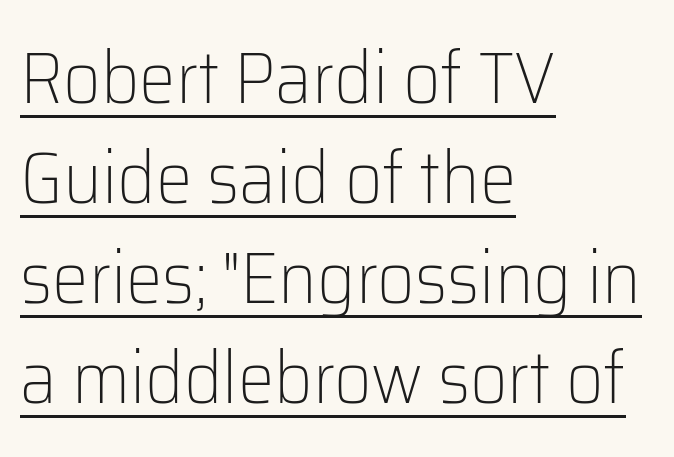
What stands out about the letter spacing? Nothing — it is the standard amount. The passage shown is typeset with a sans-serif family. The characters are drawn with everyday or finer stroke widths. Successive baselines arrive at the customary interval. Every word sits above its own underline. The lettering holds an erect, upright posture throughout.
